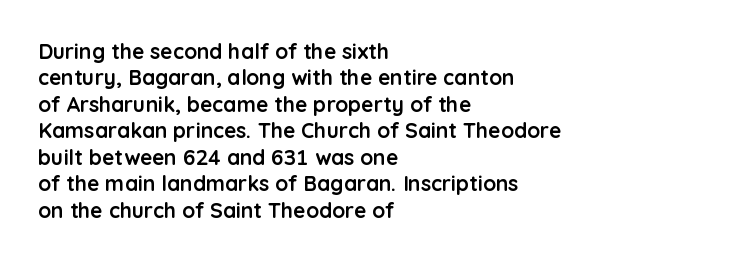
The image shows 21 px bold type, upright; set left-aligned, normal line spacing (1.26x), normal letter spacing, not underlined.
